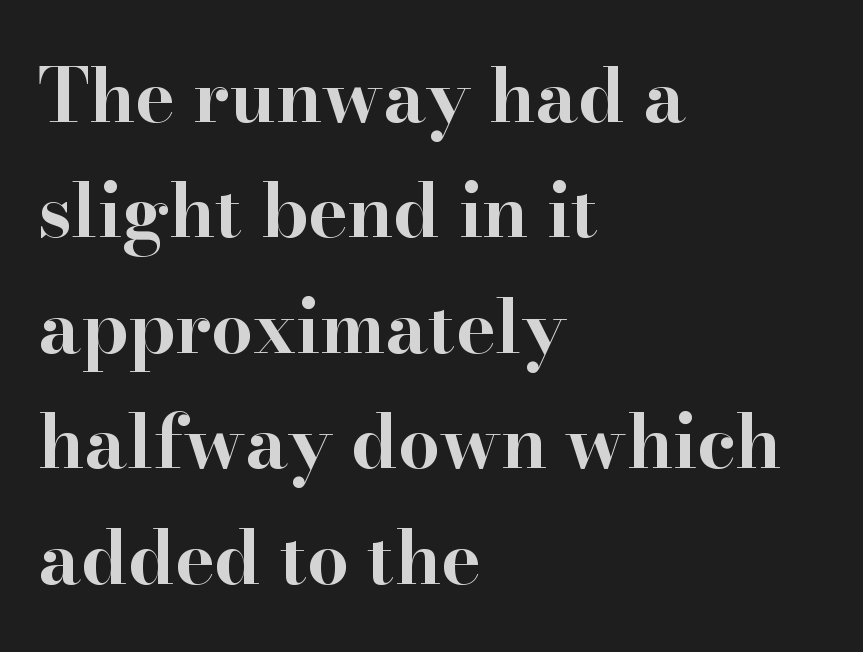
The image shows 74 px bold, wide serif type, upright; set left-aligned, normal line spacing (1.56x), normal letter spacing, not underlined; high stroke contrast and a small x-height.
